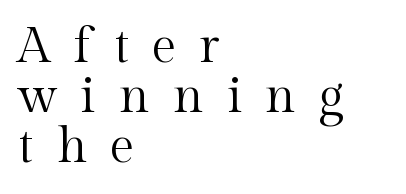
The image shows 49 px regular-weight serif type, upright; set left-aligned, tight line spacing (1.02x), unusually wide letter spacing (+0.47 em), not underlined; a medium x-height.
